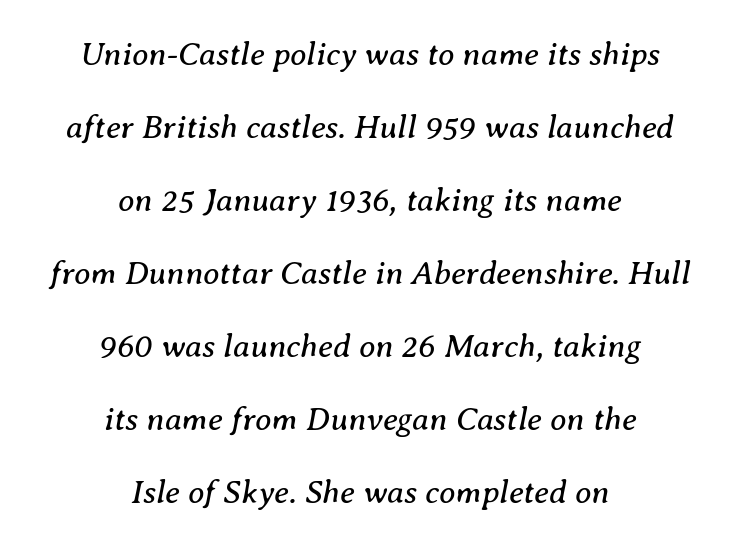
Horizontally, the lines are justified to the midpoint only. In terms of leading, this rendering errs on the spacious side. These lines are rendered in a variable-pitch font. Nobody drew a line under any word here. Spacing between characters is what you'd get straight out of the box.
